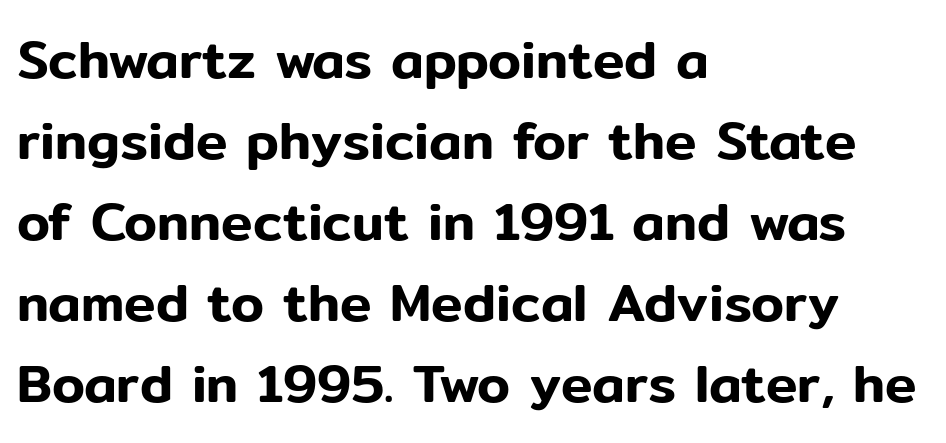
Q: Is the text italic (slanted)? A: No, it is upright.
Q: Is the typeface a serif or a sans-serif typeface? A: Sans-serif.
Q: Is the text underlined? A: No.
Q: How is the paragraph aligned? A: Left-aligned.
Q: Is the spacing between letters normal or unusually wide? A: Normal.
Q: Is the spacing between lines tight, normal or loose? A: Normal.
Q: Width (condensed, normal, or wide)? A: Normal.
Q: Stroke contrast? A: Low.
Q: x-height? A: Medium.
Q: Monospaced? A: No.
